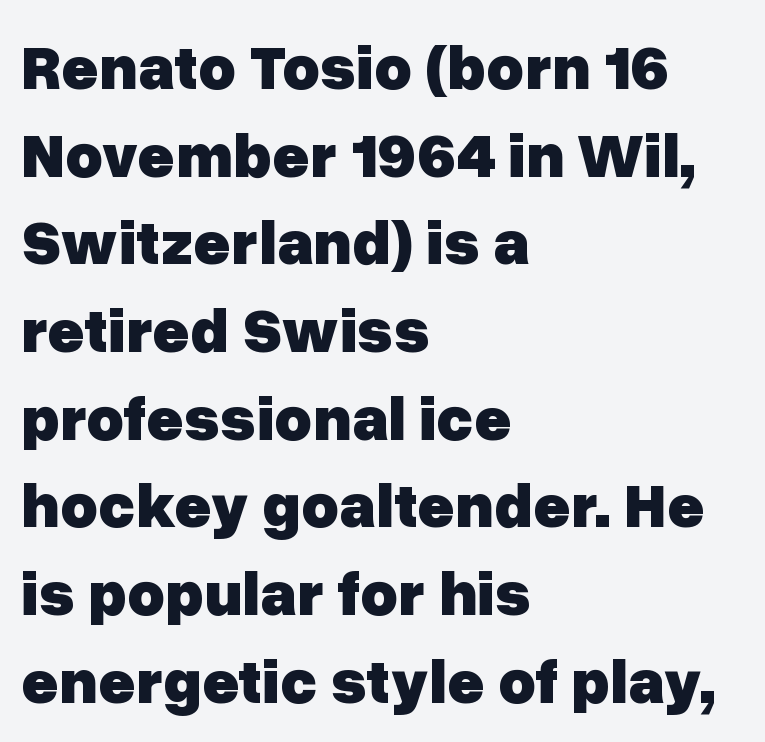
The image shows 64 px heavy sans-serif type, upright; set left-aligned, normal line spacing (1.37x), normal letter spacing, not underlined; low stroke contrast and a medium x-height.
